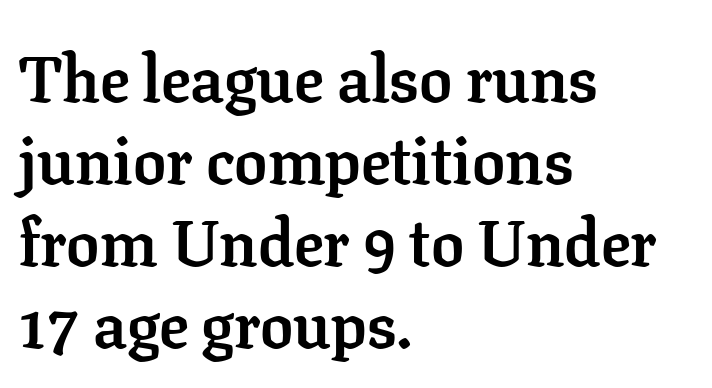
{"serif": "yes", "italic": "no", "bold": "yes", "weight": "semibold", "width": "normal", "stroke_contrast": "low", "x_height": "medium", "monospaced": "no", "underline": "no", "align": "left", "line_spacing_ratio": 1.24, "letter_spacing": "normal", "letter_spacing_em": 0.0, "glyph_px": 66}
